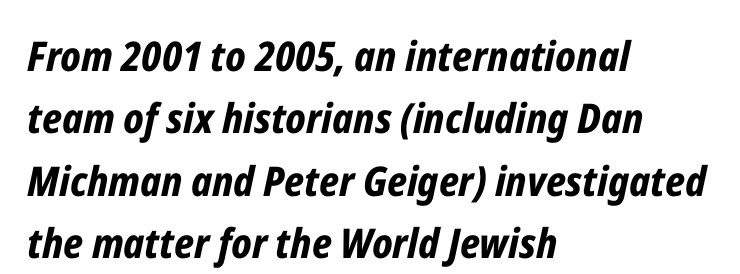
{"italic": "yes", "lean": "right", "slant_degrees": 12, "bold": "yes", "weight": "bold", "width": "condensed", "stroke_contrast": "low", "x_height": "medium", "monospaced": "no", "underline": "no", "align": "left", "line_spacing": "normal", "line_spacing_ratio": 1.52, "letter_spacing": "normal", "letter_spacing_em": 0.0, "glyph_px": 41}
